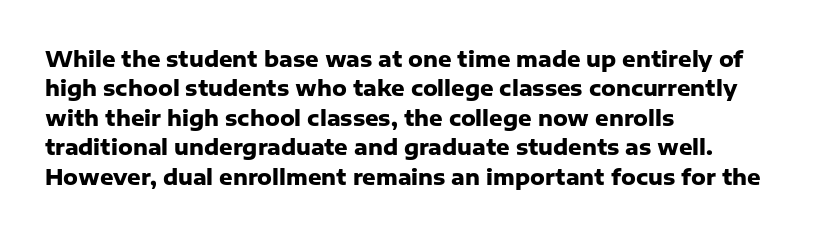
Posture: upright roman. Underlining? Definitely not there. Each line starts at the same left margin while the right side varies. Stroke thickness is high; the sample reads as a true bold. The block of text has a typical density, with ordinary space between rows.
